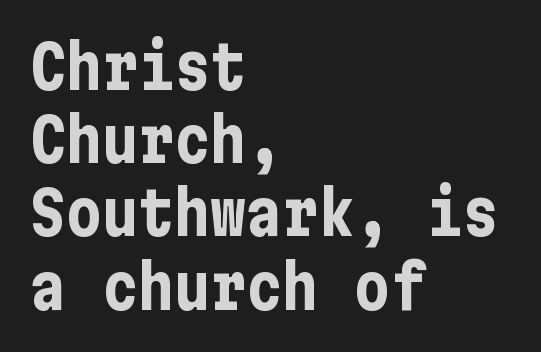
The image shows 60 px bold, condensed sans-serif type, upright; set left-aligned, line spacing 1.22x, normal letter spacing, not underlined; low stroke contrast and a medium x-height.
